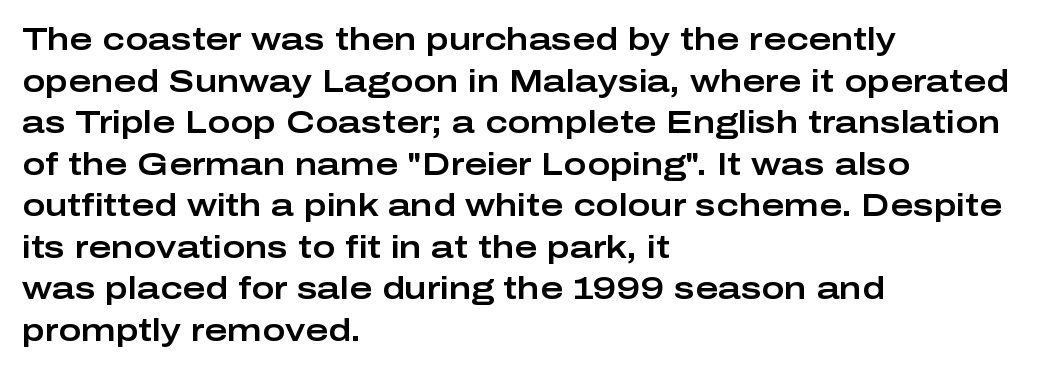
Q: Is the text italic (slanted)? A: No, it is upright.
Q: Is the typeface a serif or a sans-serif typeface? A: Sans-serif.
Q: Is the text underlined? A: No.
Q: How is the paragraph aligned? A: Left-aligned.
Q: Is the spacing between letters normal or unusually wide? A: Normal.
Q: Is the spacing between lines tight, normal or loose? A: Normal.
Q: Width (condensed, normal, or wide)? A: Wide.
Q: Stroke contrast? A: Low.
Q: x-height? A: Medium.
Q: Monospaced? A: No.
